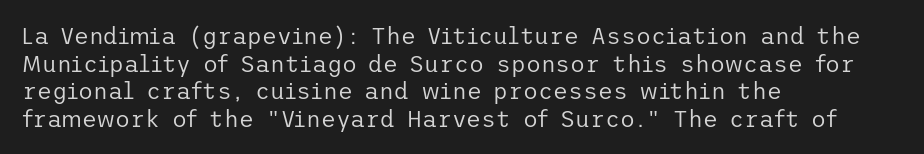
Q: Is the text bold? A: No.
Q: Is the text italic (slanted)? A: No, it is upright.
Q: Is the text underlined? A: No.
Q: How is the paragraph aligned? A: Left-aligned.
Q: Is the spacing between letters normal or unusually wide? A: Normal.
